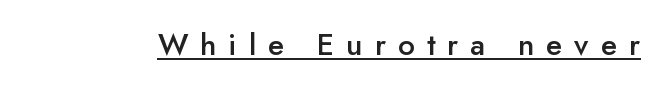
The image shows 30 px semibold sans-serif type, upright; set unusually wide letter spacing (+0.4 em), underlined; low stroke contrast and a small x-height.
